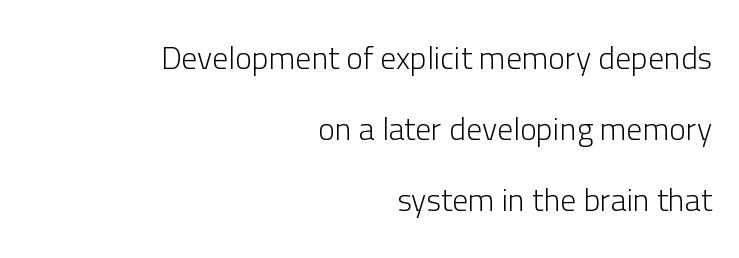
Q: Is the text bold? A: No.
Q: Is the text italic (slanted)? A: No, it is upright.
Q: Is the typeface a serif or a sans-serif typeface? A: Sans-serif.
Q: Is the text underlined? A: No.
Q: How is the paragraph aligned? A: Right-aligned.
Q: Is the spacing between letters normal or unusually wide? A: Normal.
Q: Is the spacing between lines tight, normal or loose? A: Loose.
Q: Width (condensed, normal, or wide)? A: Normal.
Q: Stroke contrast? A: Low.
Q: x-height? A: Medium.
Q: Monospaced? A: No.
